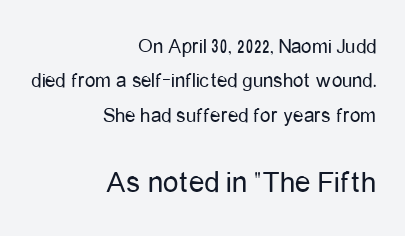
{"serif": "no", "italic": "no", "bold": "no", "weight": "regular", "width": "condensed", "stroke_contrast": "low", "x_height": "medium", "monospaced": "no", "underline": "no", "align": "right", "line_spacing": "normal", "line_spacing_ratio": 1.64, "letter_spacing": "normal", "letter_spacing_em": 0.0, "larger_block": "second", "size_ratio": 1.48, "glyph_px": 31}
